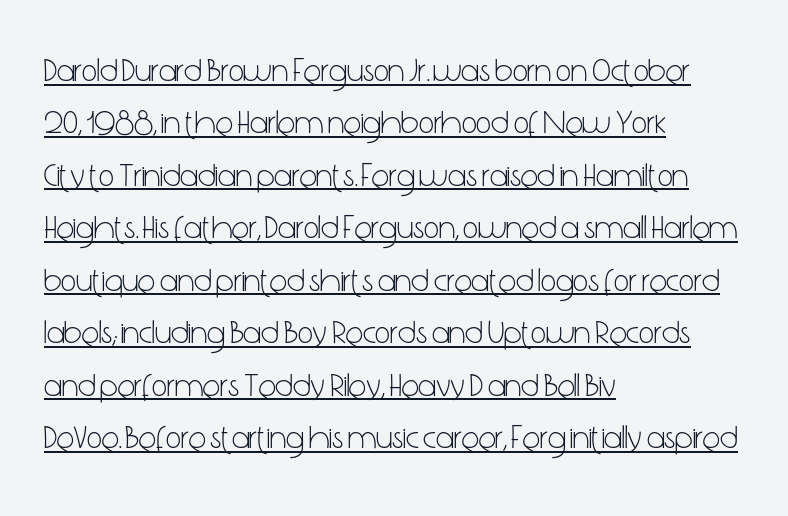
The image shows 33 px light, condensed sans-serif type, upright; set left-aligned, normal line spacing (1.59x), normal letter spacing, underlined; low stroke contrast and a medium x-height.
